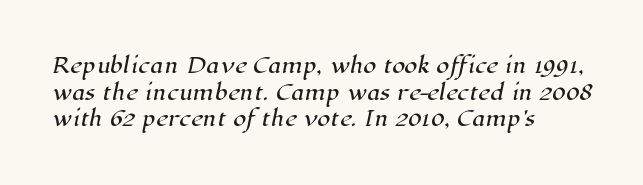
{"underline": "no", "align": "left", "line_spacing": "normal", "line_spacing_ratio": 1.27, "letter_spacing": "normal", "letter_spacing_em": 0.0, "glyph_px": 21}
